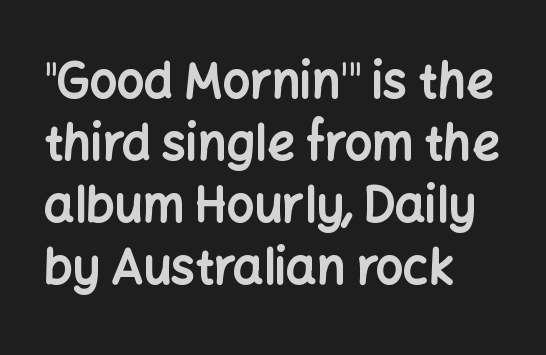
The image shows 48 px bold sans-serif type, upright; set left-aligned, normal line spacing (1.29x), normal letter spacing, not underlined; low stroke contrast and a medium x-height.
